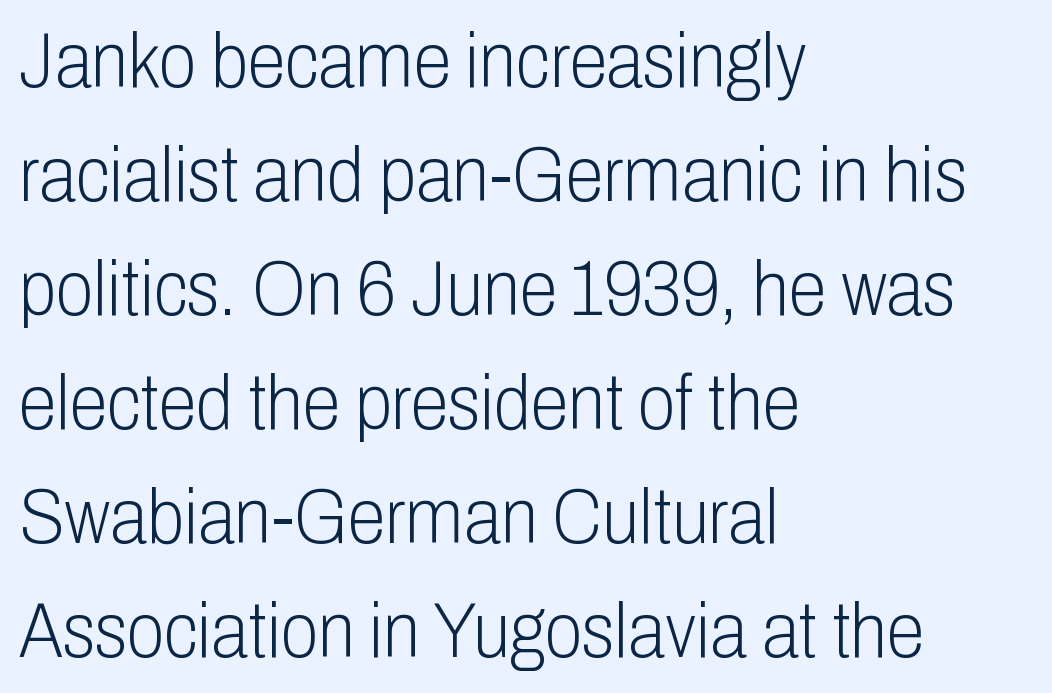
The face used here is proportionally spaced, like ordinary book or web type. When letters stand straight like this, we call the style roman or upright. Compared with a centered layout, this one pins lines to the left instead. Reading down the column, the eye jumps a familiar distance to each next line.
